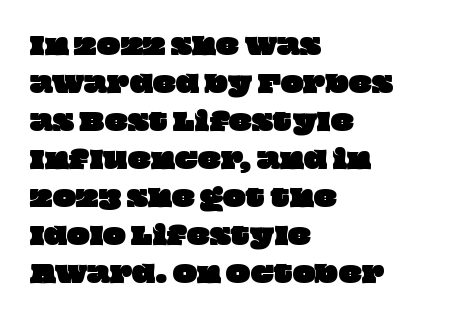
{"underline": "no", "align": "left", "line_spacing": "normal", "line_spacing_ratio": 1.58, "letter_spacing": "normal", "letter_spacing_em": 0.0, "glyph_px": 24}
